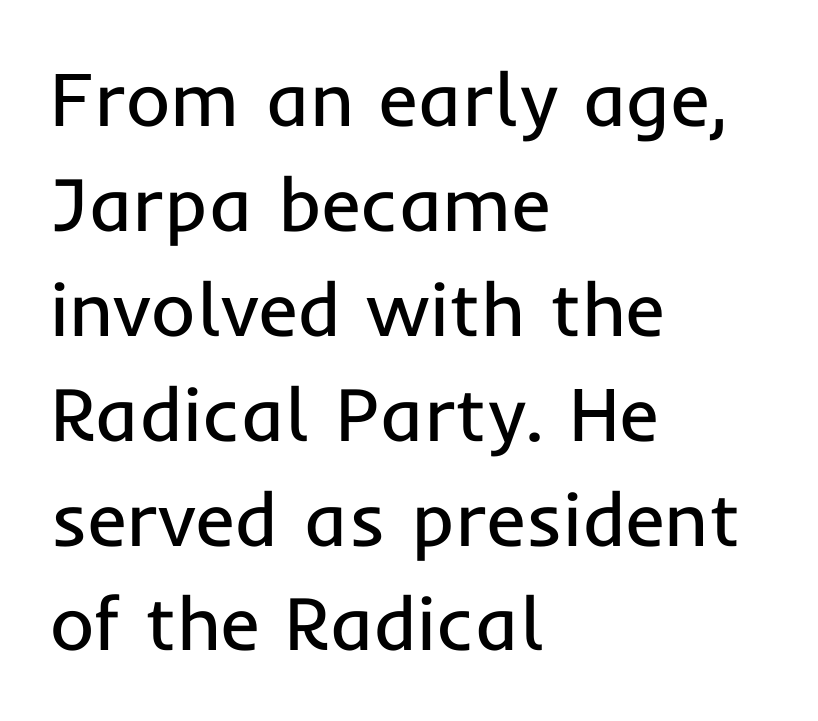
Q: Is the text bold? A: No.
Q: Is the text italic (slanted)? A: No, it is upright.
Q: Is the typeface a serif or a sans-serif typeface? A: Sans-serif.
Q: Is the text underlined? A: No.
Q: How is the paragraph aligned? A: Left-aligned.
Q: Is the spacing between letters normal or unusually wide? A: Normal.
Q: Is the spacing between lines tight, normal or loose? A: Normal.
Q: Width (condensed, normal, or wide)? A: Normal.
Q: Stroke contrast? A: Low.
Q: x-height? A: Medium.
Q: Monospaced? A: No.
